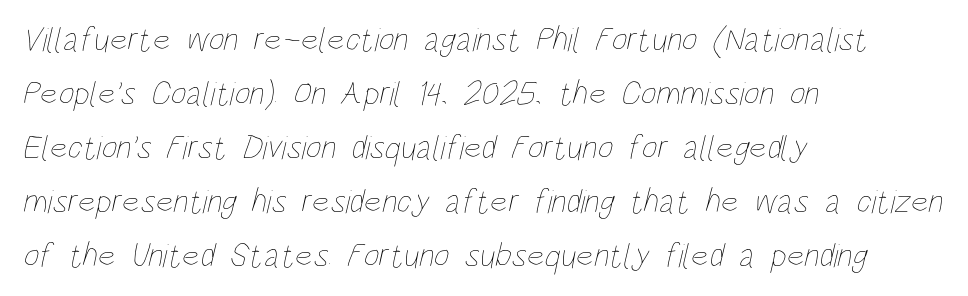
{"bold": "no", "weight": "thin", "width": "condensed", "stroke_contrast": "low", "x_height": "large", "monospaced": "no", "underline": "no", "align": "left", "line_spacing": "normal", "line_spacing_ratio": 1.59, "letter_spacing": "normal", "letter_spacing_em": 0.0, "glyph_px": 34}
